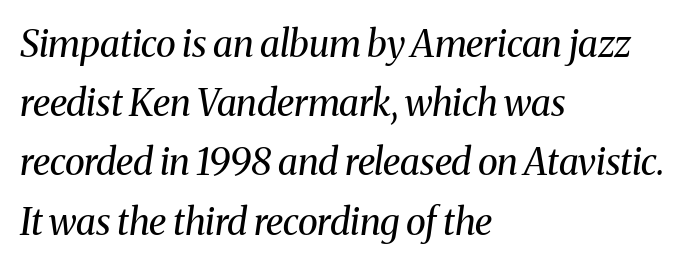
{"serif": "yes", "italic": "yes", "lean": "right", "slant_degrees": 8, "bold": "no", "weight": "regular", "width": "normal", "stroke_contrast": "medium", "x_height": "medium", "monospaced": "no", "underline": "no", "align": "left", "line_spacing": "normal", "line_spacing_ratio": 1.6, "letter_spacing": "normal", "letter_spacing_em": 0.0, "glyph_px": 37}
